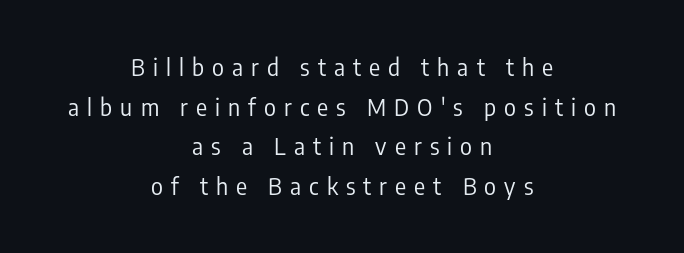
Underline: absent. Stems here are at most as thick as an everyday book face. The letters are spread apart with noticeably loose tracking. The lettering holds an erect, upright posture throughout. Notice how the passage keeps no hard edge, just a central spine.
